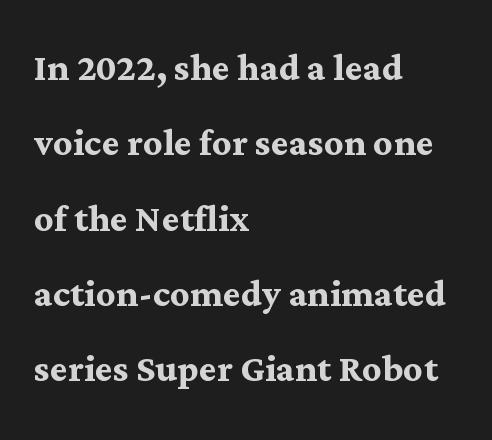
The letters stand upright; this is a roman face. Unlike a clean sans, this face finishes its strokes with serifs. The passage shown is typed in a proportional face where columns would drift. Compared with typical paragraphs, the rows here are spaced about the same.
